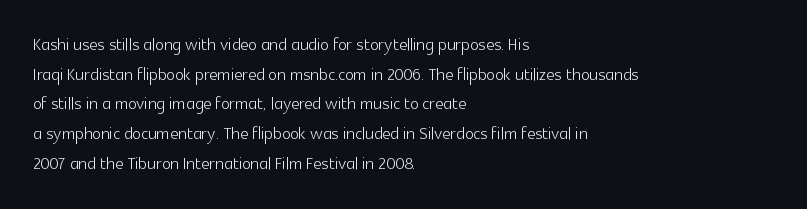
{"italic": "no", "bold": "no", "underline": "no", "align": "left", "line_spacing": "normal", "line_spacing_ratio": 1.29, "letter_spacing": "normal", "letter_spacing_em": 0.0, "glyph_px": 23}
